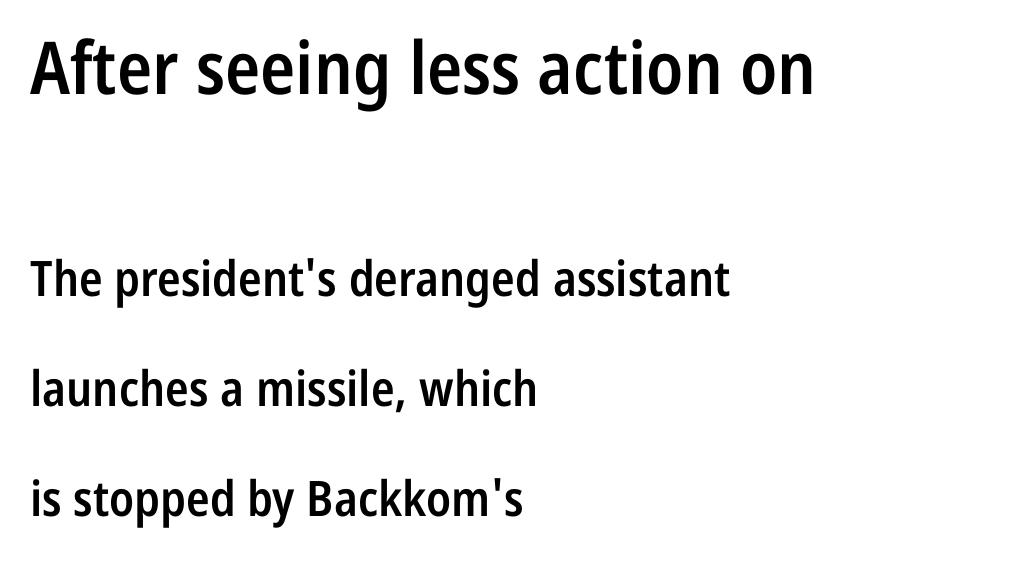
{"serif": "no", "italic": "no", "bold": "semi", "weight": "semibold", "width": "condensed", "stroke_contrast": "low", "x_height": "medium", "monospaced": "no", "underline": "no", "align": "left", "line_spacing": "loose", "line_spacing_ratio": 2.25, "letter_spacing": "normal", "letter_spacing_em": 0.0, "larger_block": "first", "size_ratio": 1.49, "glyph_px": 73}
